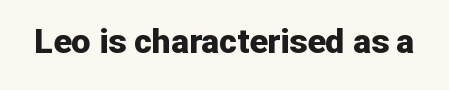
The image shows 34 px bold sans-serif type, upright; set normal letter spacing, not underlined; low stroke contrast and a medium x-height.
